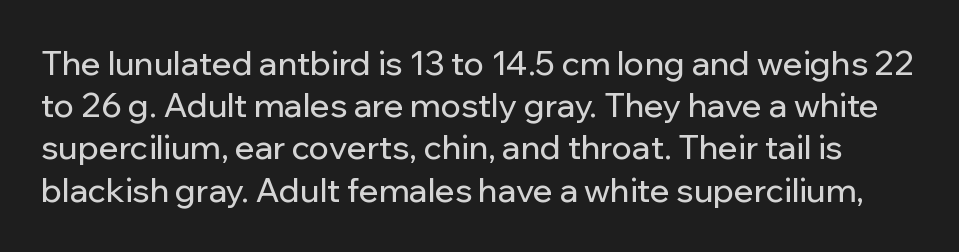
Tracking here is standard; glyphs follow each other at the usual distance. You can tell from the bare stems that sans-serif type was used. Only glyphs here, with clear space below each row. Spacing verdict: proportional, widths tailored to each character. These lines were composed using upright roman letters.
